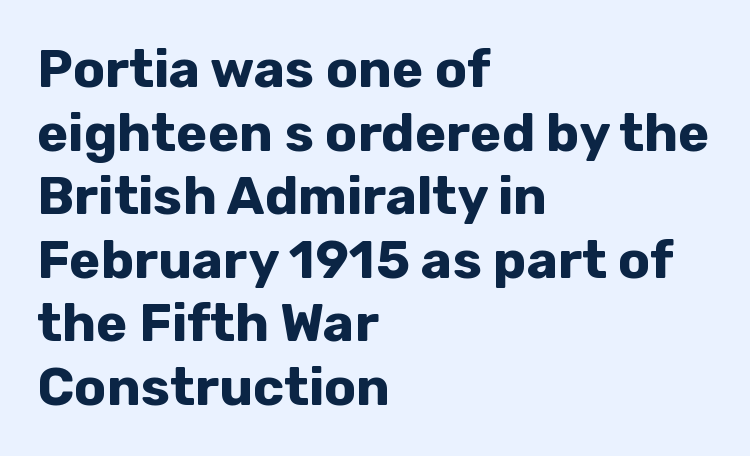
{"serif": "no", "italic": "no", "bold": "yes", "weight": "bold", "width": "normal", "stroke_contrast": "low", "x_height": "medium", "monospaced": "no", "underline": "no", "align": "left", "line_spacing_ratio": 1.2, "letter_spacing": "normal", "letter_spacing_em": 0.0, "glyph_px": 53}
